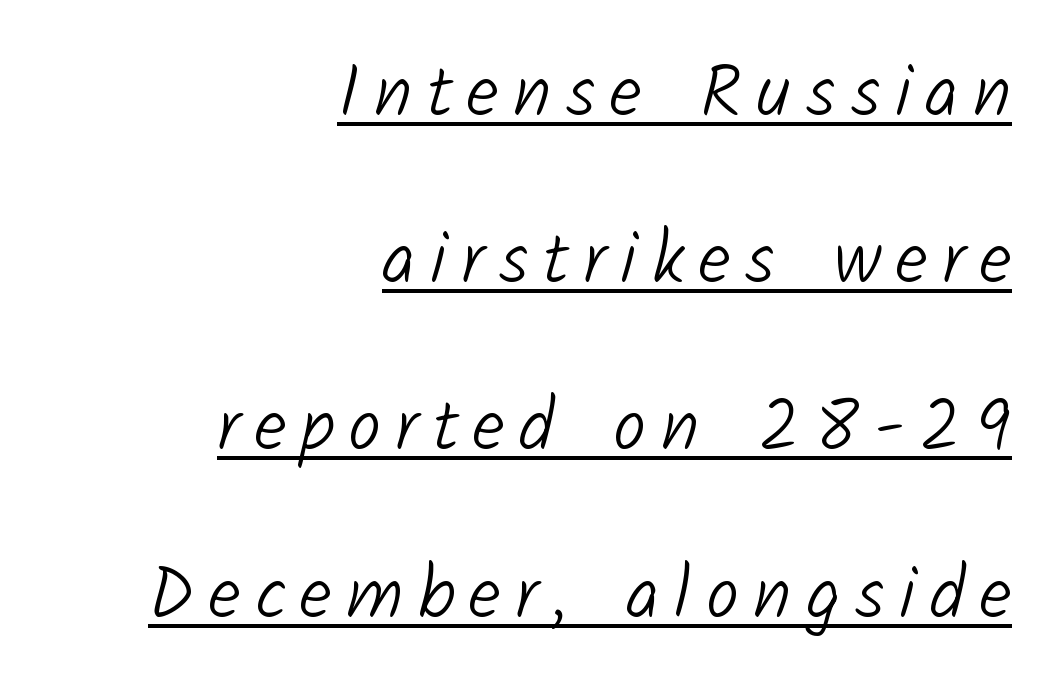
Weight class: somewhere from thin through regular. Summary of vertical rhythm: relaxed, with wide interline spacing. Classification — sans serif. Inter-character spacing is expanded well beyond the font's built-in metrics.
